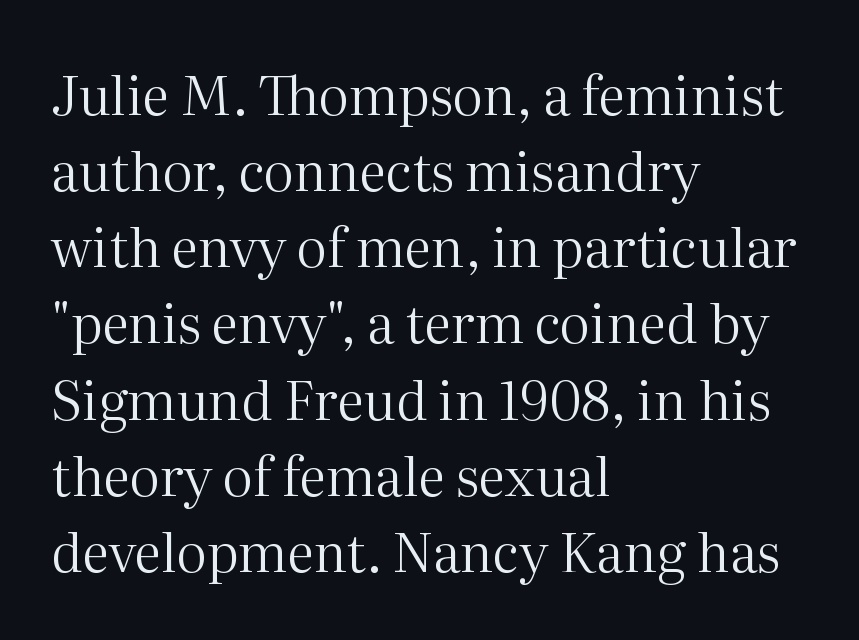
Decoration check: the copy has no underline. The letters sit at their default tracking, neither squeezed nor spread. Examine the stroke ends and you'll spot serifs. Weight: in the light-to-regular range. Each letter keeps its own natural width here, so spacing adapts to shape.
